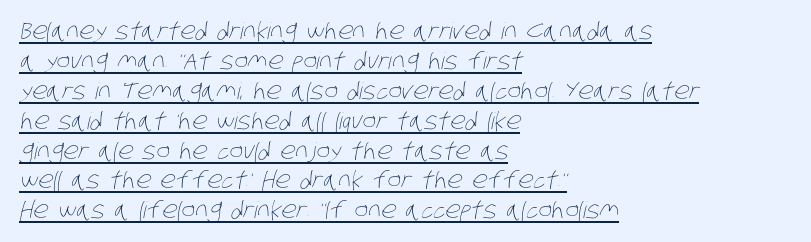
The image shows 23 px text type; set left-aligned, normal line spacing (1.3x), normal letter spacing, underlined.
